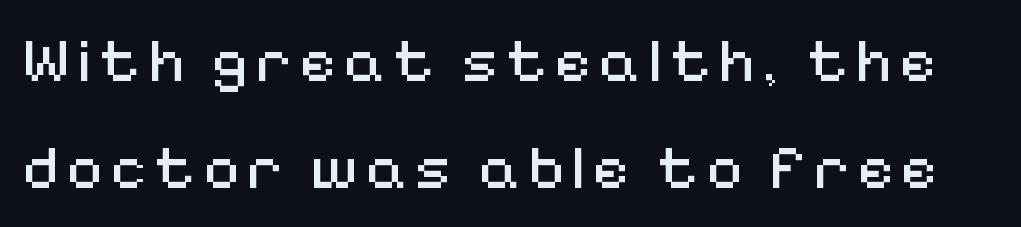
Q: Is the text bold? A: No.
Q: Is the text italic (slanted)? A: No, it is upright.
Q: Is the typeface a serif or a sans-serif typeface? A: Sans-serif.
Q: Is the text underlined? A: No.
Q: Width (condensed, normal, or wide)? A: Normal.
Q: Stroke contrast? A: Medium.
Q: x-height? A: Medium.
Q: Monospaced? A: No.
